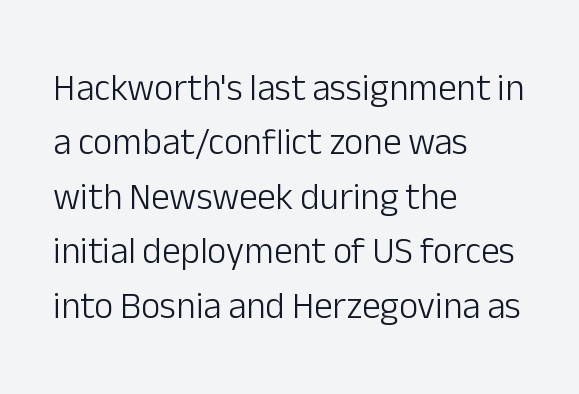
{"serif": "no", "italic": "no", "bold": "no", "weight": "light", "width": "normal", "stroke_contrast": "low", "x_height": "medium", "monospaced": "no", "underline": "no", "align": "left", "line_spacing": "normal", "line_spacing_ratio": 1.47, "letter_spacing": "normal", "letter_spacing_em": 0.0, "glyph_px": 37}
